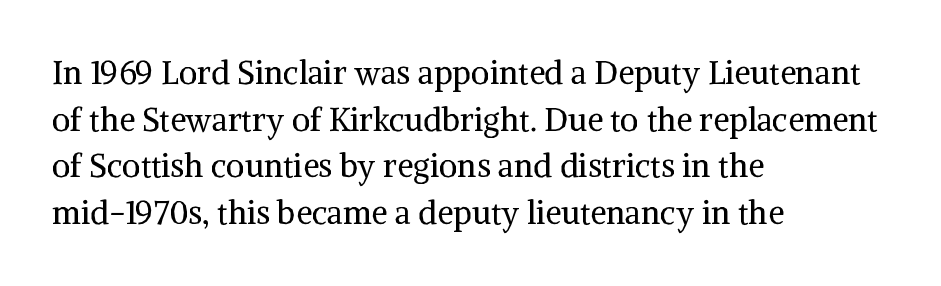
The image shows 32 px regular-weight serif type, upright; set left-aligned, normal line spacing (1.46x), normal letter spacing, not underlined; medium stroke contrast and a medium x-height.
